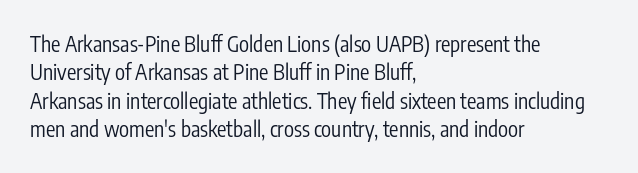
The image shows 21 px text type, upright; set left-aligned, normal line spacing (1.35x), normal letter spacing, not underlined.
